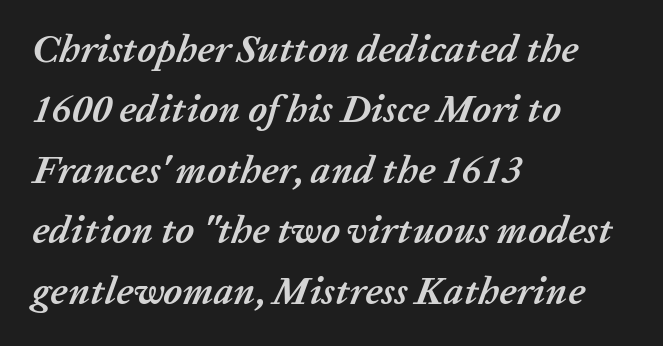
Check the space under the baseline: it is left empty. The face used here has a pronounced slope to its letters. The passage shown stacks its lines at a standard gap. Pretty heavy lettering here — definitely bold.
